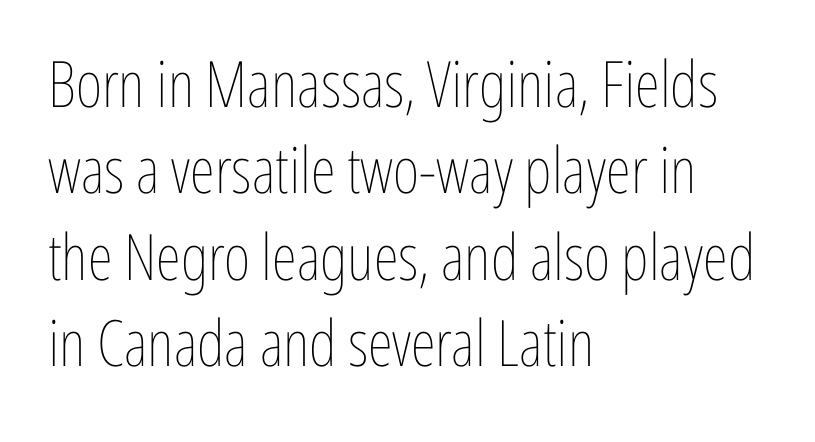
It's the straight-up-and-down kind of type. Nothing heavy about these letters — not bold at all. Vertically, the passage feels balanced, rows spaced as you'd expect. Character widths vary here, with narrow letters taking less room than wide ones.
